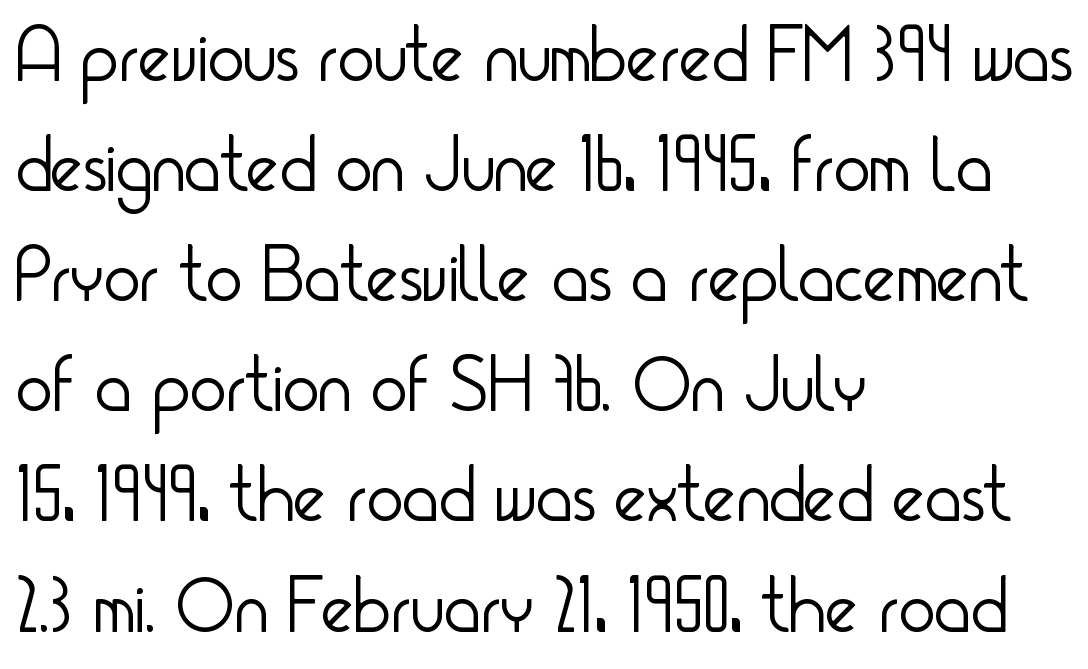
{"serif": "no", "italic": "no", "bold": "no", "weight": "light", "width": "condensed", "stroke_contrast": "low", "x_height": "small", "monospaced": "no", "underline": "no", "align": "left", "line_spacing": "normal", "line_spacing_ratio": 1.43, "letter_spacing": "normal", "letter_spacing_em": 0.0, "glyph_px": 77}
